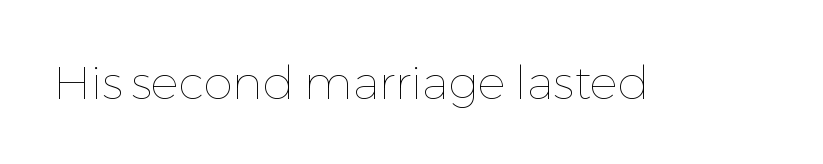
Ordinary non-slanted type is in use. The weight would be labelled regular, book, light, or lighter still. Check the space under the baseline: it is left empty. The gaps between neighbouring characters are ordinary and unremarkable. Note the varied advance widths — an 'i' is clearly narrower than an 'm'.
